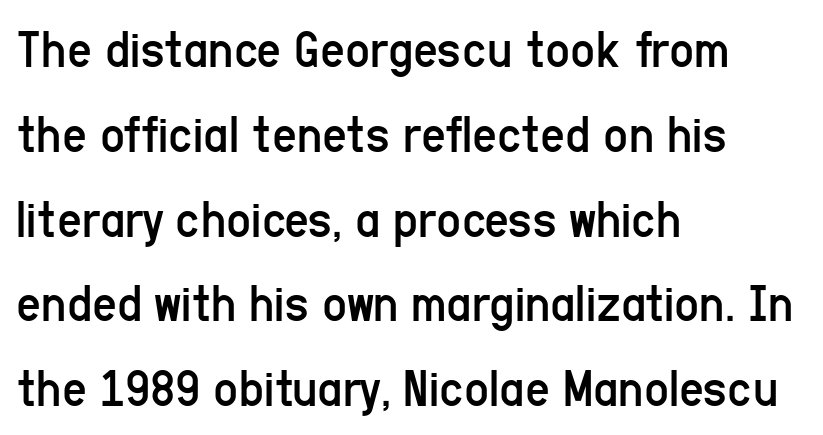
Line beginnings align vertically; line endings do not. Nothing sits at the stroke ends, so this counts as sans-serif. The font is comparable to plain body text, perhaps lighter. The specimen reads as upright at a glance. The words here are not underlined. These lines keep a tight, regular rhythm from letter to letter.
